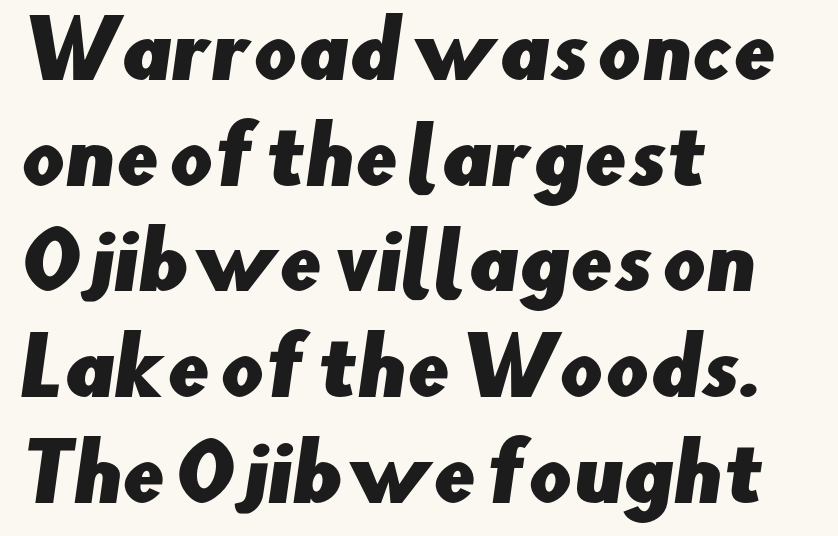
The face used here is proportionally spaced, like ordinary book or web type. This rendering features lettering with no underline. Horizontal alignment here is leftward, the default for most running prose. Each word holds together tightly as a unit, with standard inter-letter gaps. A typesetter would label this face a sans. Students, observe: this is what conventionally led text looks like.
